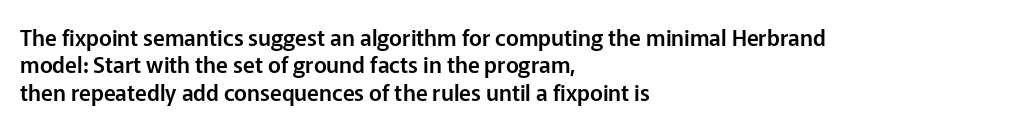
{"italic": "no", "underline": "no", "align": "left", "line_spacing": "normal", "line_spacing_ratio": 1.25, "letter_spacing": "normal", "letter_spacing_em": 0.0, "glyph_px": 22}
